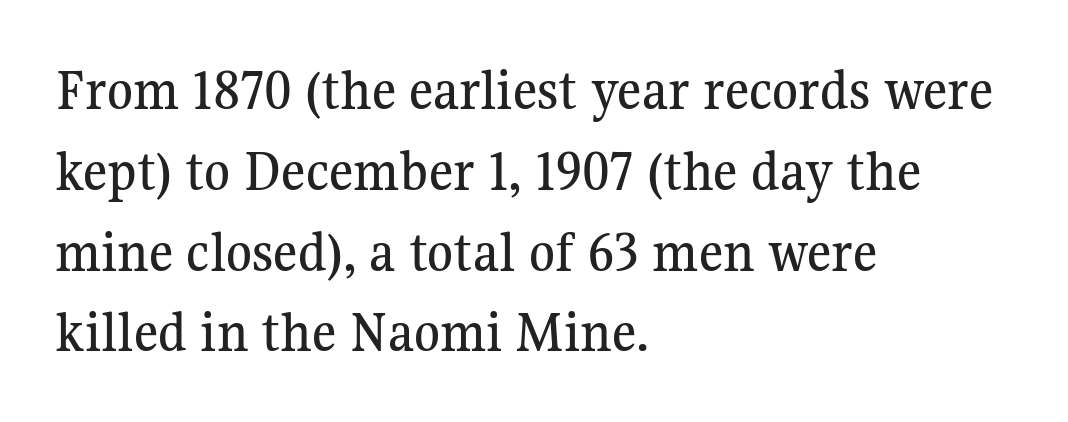
The space between consecutive lines is moderate. Glance below the letters and you will spot only blank space. Think of a printed novel: that variable character pitch is what you see here. The letters stand straight up with perfectly vertical stems. These lines are set flush left with a ragged right edge. The horizontal fit of the characters is conventional and even.
